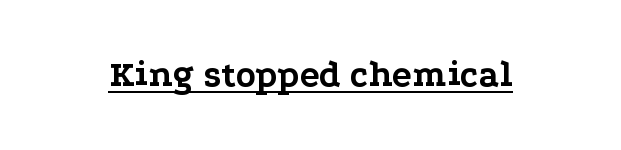
The image shows 37 px bold, wide serif type, upright; set normal letter spacing, underlined; low stroke contrast and a medium x-height.
